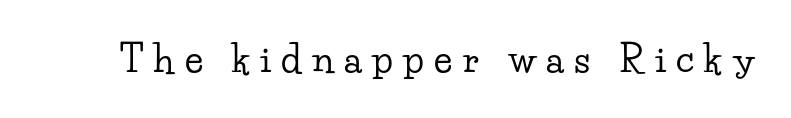
{"serif": "yes", "italic": "no", "width": "wide", "stroke_contrast": "low", "x_height": "small", "monospaced": "no", "underline": "no", "letter_spacing": "wide", "letter_spacing_em": 0.28, "glyph_px": 37}
